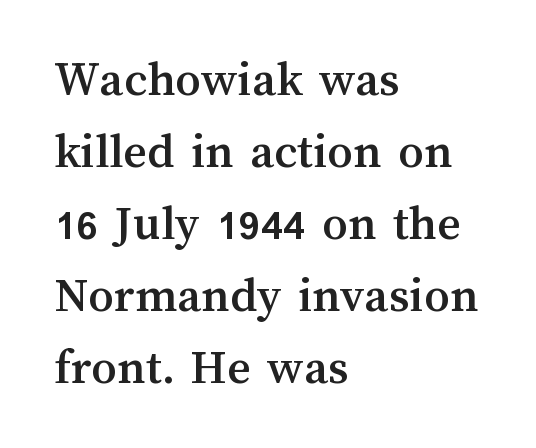
The image shows 51 px text type, upright; set left-aligned, normal line spacing (1.41x), normal letter spacing, not underlined; medium stroke contrast and a medium x-height.
